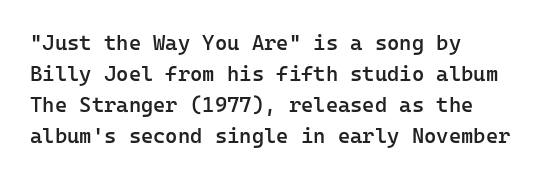
The image shows 21 px text type, upright; set left-aligned, normal line spacing (1.48x), normal letter spacing, not underlined.
